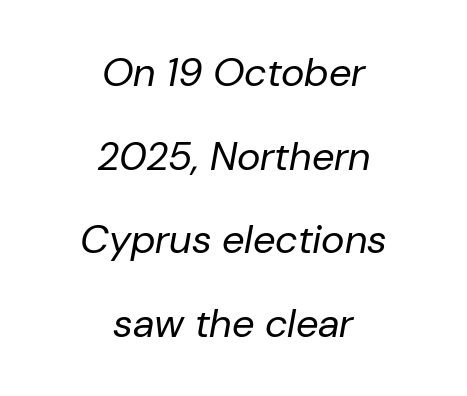
Q: Is the text bold? A: No.
Q: Is the text italic (slanted)? A: Yes, it leans right by about 10 degrees.
Q: Is the text underlined? A: No.
Q: How is the paragraph aligned? A: Centered.
Q: Is the spacing between letters normal or unusually wide? A: Normal.
Q: Is the spacing between lines tight, normal or loose? A: Loose.
Q: Width (condensed, normal, or wide)? A: Normal.
Q: Stroke contrast? A: Low.
Q: x-height? A: Medium.
Q: Monospaced? A: No.
